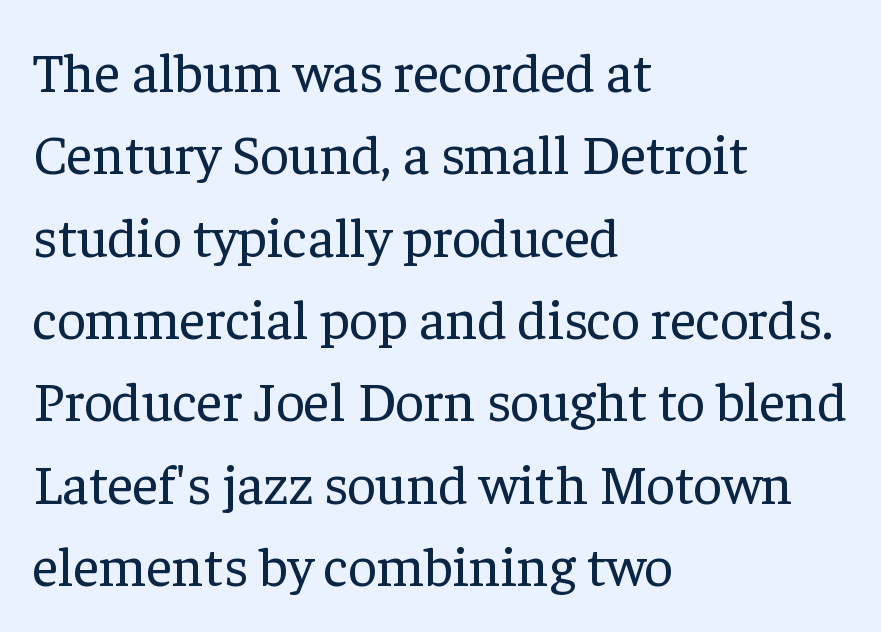
Beneath every word, the page is bare. Do the characters align in a grid? No, the font is proportional. What kind of face is this? One with serifs. Vertical stems look standard width or narrower in stroke. The lines in this sample share a left origin and differ only in where they stop.
